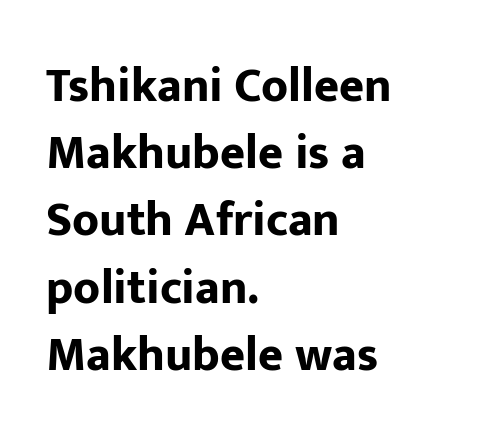
The image shows 48 px bold sans-serif type, upright; set left-aligned, normal line spacing (1.4x), normal letter spacing, not underlined; low stroke contrast and a medium x-height.
